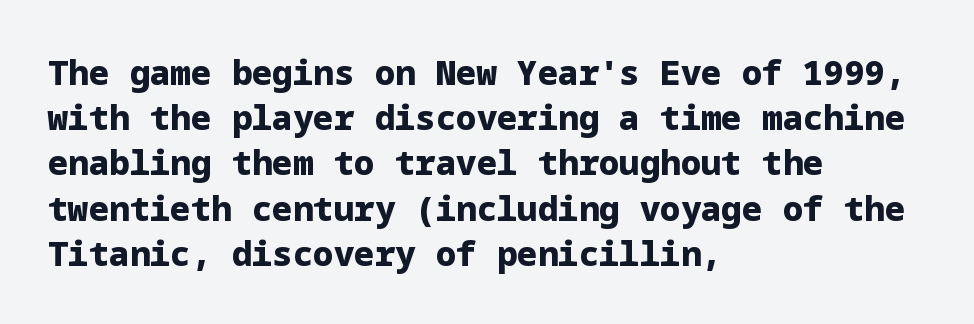
Nobody drew a line under any word here. Teacher's note: observe the even left margin — that is flush-left alignment. Heavy-handed strokes throughout: this text is bold. The axis of the letterforms is exactly vertical. This sample keeps an unexceptional amount of space between lines. The type family on display is of the sans-serif kind.
